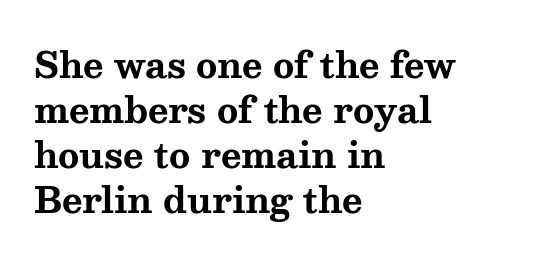
Emphasis by weight is at full strength: bold. Leftover space on each line is placed entirely after the last word. The zone under the glyphs is completely vacant. Posture: straight, roman, zero tilt. One glance says typical: line gaps are just what's usual. Character widths vary here, with narrow letters taking less room than wide ones.
